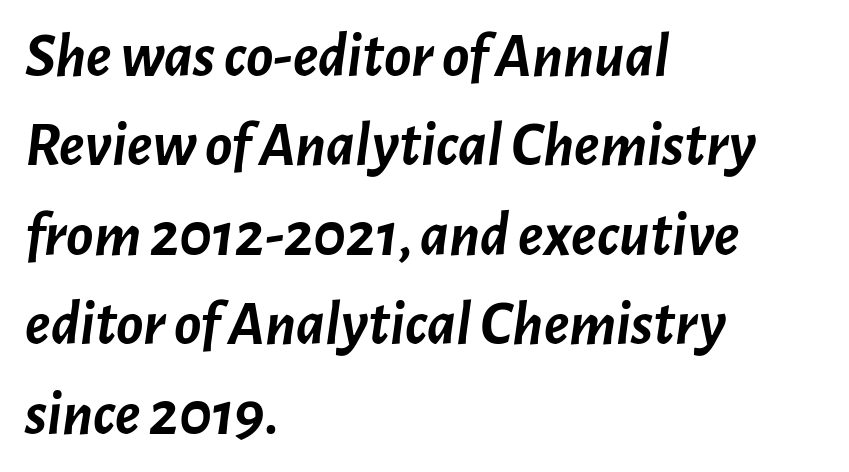
Q: Is the text bold? A: Yes.
Q: Is the text italic (slanted)? A: Yes, it leans right by about 7 degrees.
Q: Is the text underlined? A: No.
Q: How is the paragraph aligned? A: Left-aligned.
Q: Is the spacing between letters normal or unusually wide? A: Normal.
Q: Is the spacing between lines tight, normal or loose? A: Normal.
Q: Width (condensed, normal, or wide)? A: Normal.
Q: Stroke contrast? A: Low.
Q: x-height? A: Medium.
Q: Monospaced? A: No.
